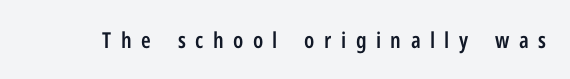
The image shows 22 px text type, upright; set unusually wide letter spacing (+0.43 em), not underlined.
